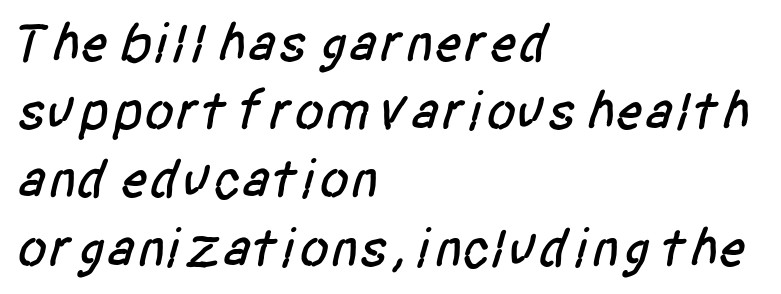
Q: Is the typeface a serif or a sans-serif typeface? A: Sans-serif.
Q: Is the text underlined? A: No.
Q: How is the paragraph aligned? A: Left-aligned.
Q: Is the spacing between letters normal or unusually wide? A: Normal.
Q: Width (condensed, normal, or wide)? A: Condensed.
Q: Stroke contrast? A: Low.
Q: x-height? A: Large.
Q: Monospaced? A: No.
